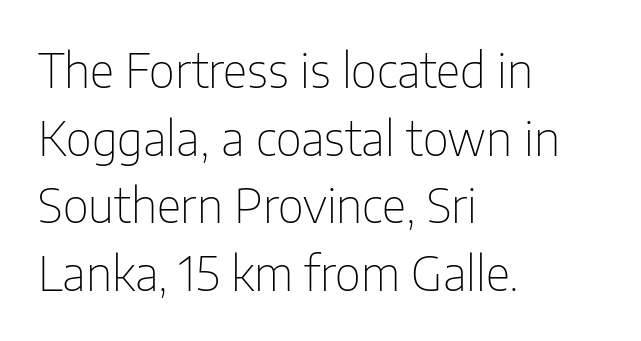
Weight: regular or lighter. Do the letters lean? They stand straight. The letters carry no serifs — their stems end cleanly without finishing strokes. You could not count columns in this text — the font is proportionally spaced. The space between consecutive lines is moderate. A typesetter would call this zero additional tracking.
